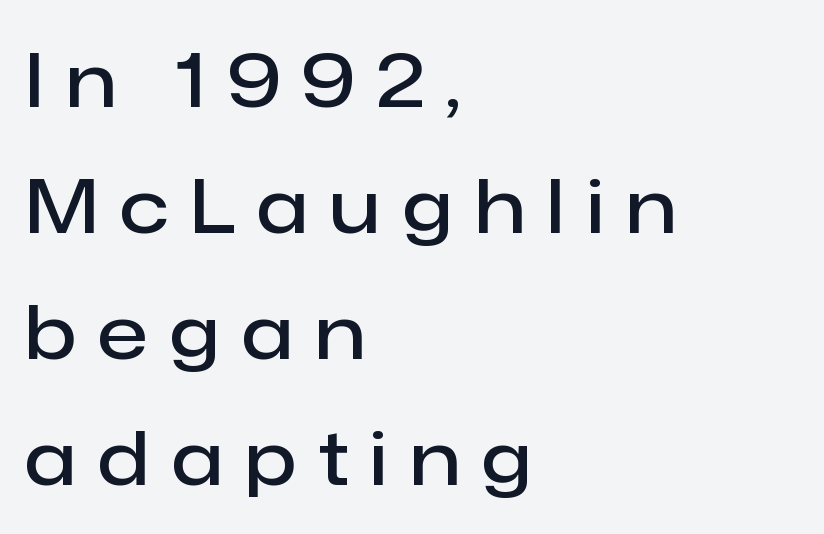
Q: Is the text bold? A: Semi-bold.
Q: Is the text italic (slanted)? A: No, it is upright.
Q: Is the typeface a serif or a sans-serif typeface? A: Sans-serif.
Q: Is the text underlined? A: No.
Q: How is the paragraph aligned? A: Left-aligned.
Q: Is the spacing between letters normal or unusually wide? A: Unusually wide.
Q: Is the spacing between lines tight, normal or loose? A: Normal.
Q: Width (condensed, normal, or wide)? A: Normal.
Q: Stroke contrast? A: Low.
Q: x-height? A: Medium.
Q: Monospaced? A: No.
